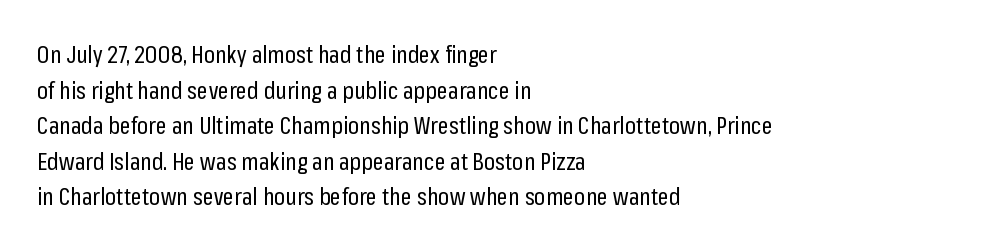
The image shows 24 px text type, upright; set left-aligned, normal line spacing (1.48x), normal letter spacing, not underlined.
